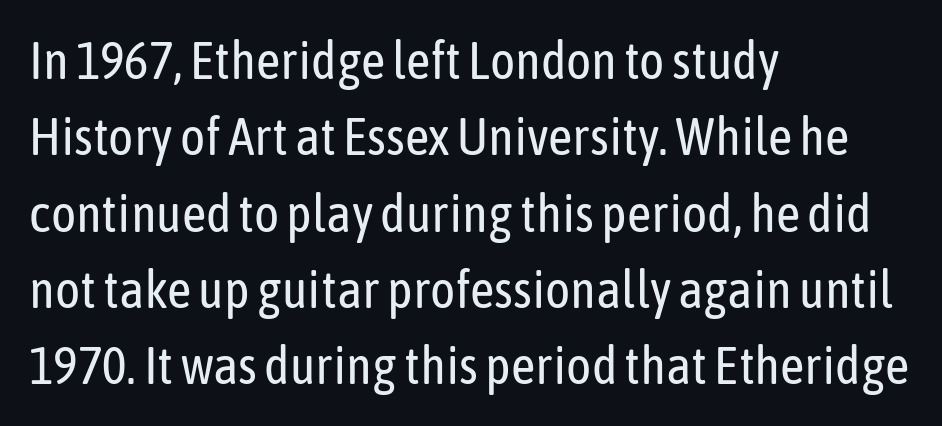
{"serif": "no", "italic": "no", "bold": "no", "weight": "regular", "width": "condensed", "stroke_contrast": "low", "x_height": "medium", "monospaced": "no", "underline": "no", "align": "left", "line_spacing": "normal", "line_spacing_ratio": 1.44, "letter_spacing": "normal", "letter_spacing_em": 0.0, "glyph_px": 53}
